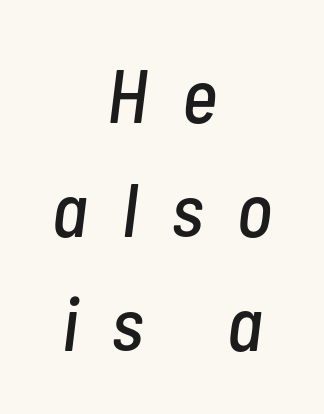
{"italic": "yes", "lean": "right", "slant_degrees": 7, "width": "condensed", "stroke_contrast": "low", "x_height": "medium", "monospaced": "no", "underline": "no", "align": "center", "line_spacing": "normal", "line_spacing_ratio": 1.5, "letter_spacing": "wide", "letter_spacing_em": 0.45, "glyph_px": 76}
